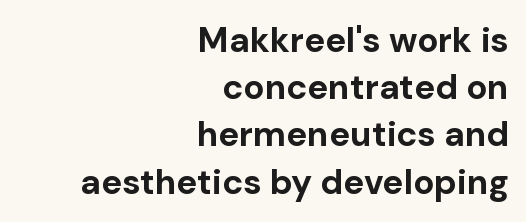
The image shows 35 px bold sans-serif type, upright; set right-aligned, normal line spacing (1.35x), normal letter spacing, not underlined; low stroke contrast and a medium x-height.
